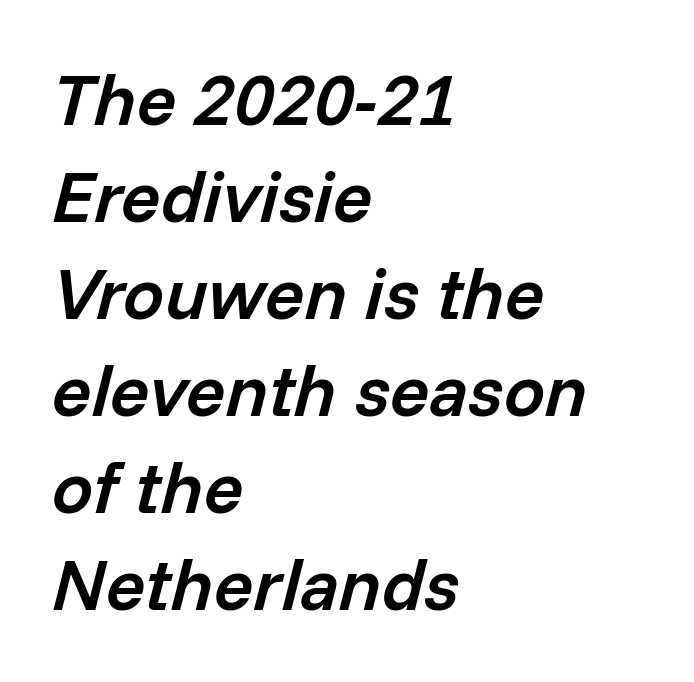
{"italic": "yes", "lean": "right", "slant_degrees": 14, "bold": "semi", "weight": "semibold", "width": "normal", "stroke_contrast": "low", "x_height": "medium", "monospaced": "no", "underline": "no", "align": "left", "line_spacing": "normal", "line_spacing_ratio": 1.33, "letter_spacing": "normal", "letter_spacing_em": 0.0, "glyph_px": 73}
